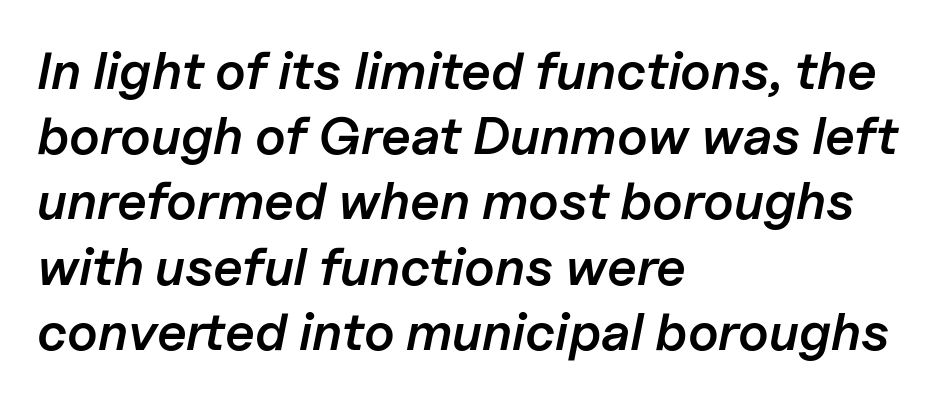
{"italic": "yes", "lean": "right", "slant_degrees": 11, "bold": "semi", "weight": "semibold", "width": "normal", "stroke_contrast": "low", "x_height": "medium", "monospaced": "no", "underline": "no", "align": "left", "line_spacing_ratio": 1.23, "letter_spacing": "normal", "letter_spacing_em": 0.0, "glyph_px": 53}
